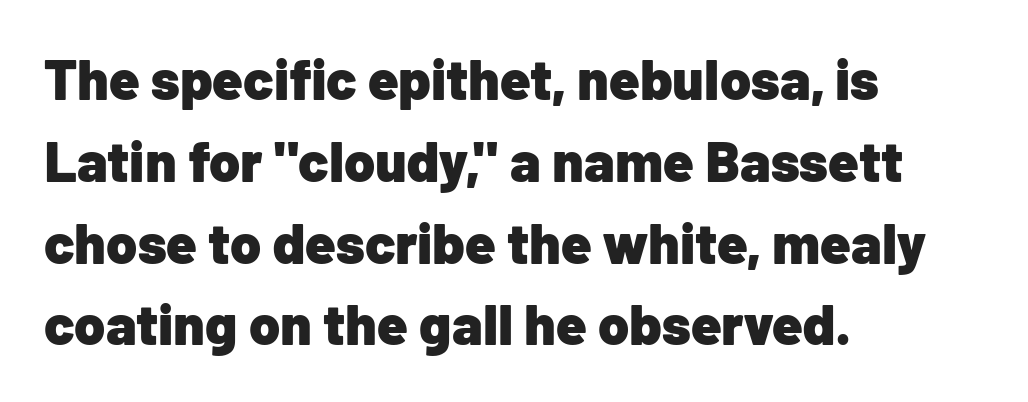
The block of text has a typical density, with ordinary space between rows. Spacing verdict: proportional, widths tailored to each character. Alignment: flush left. This is the regular roman posture of the typeface. Strong, thick strokes mark this as bold type. Only glyphs here, with clear space below each row.
